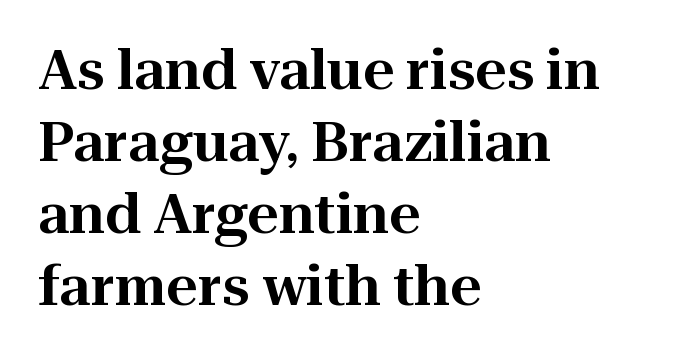
Small tapered or slab feet sit at the stroke ends, so this counts as serif. Decoration check: the copy has no underline. Proportional: the letters do not fall into vertical columns. The horizontal fit of the characters is conventional and even.
